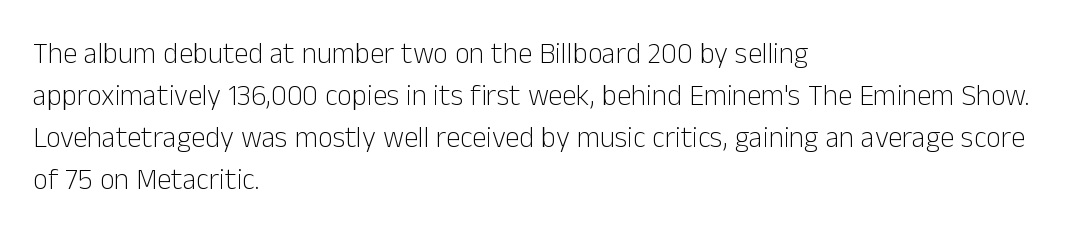
Q: Is the text bold? A: No.
Q: Is the text italic (slanted)? A: No, it is upright.
Q: Is the typeface a serif or a sans-serif typeface? A: Sans-serif.
Q: Is the text underlined? A: No.
Q: How is the paragraph aligned? A: Left-aligned.
Q: Is the spacing between letters normal or unusually wide? A: Normal.
Q: Is the spacing between lines tight, normal or loose? A: Normal.
Q: Width (condensed, normal, or wide)? A: Normal.
Q: Stroke contrast? A: Low.
Q: x-height? A: Medium.
Q: Monospaced? A: No.
